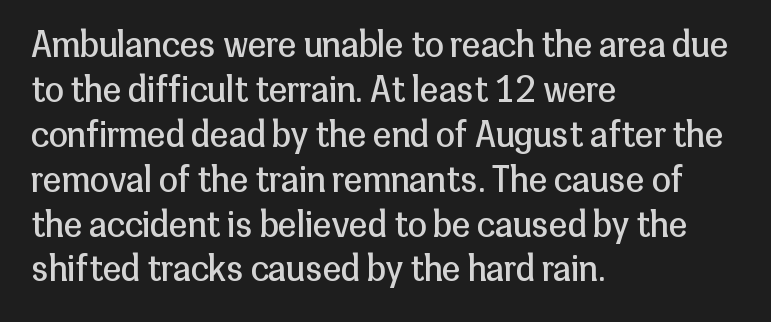
Q: Is the text bold? A: No.
Q: Is the text italic (slanted)? A: No, it is upright.
Q: Is the typeface a serif or a sans-serif typeface? A: Sans-serif.
Q: Is the text underlined? A: No.
Q: How is the paragraph aligned? A: Left-aligned.
Q: Is the spacing between letters normal or unusually wide? A: Normal.
Q: Is the spacing between lines tight, normal or loose? A: Normal.
Q: Width (condensed, normal, or wide)? A: Normal.
Q: Stroke contrast? A: Low.
Q: x-height? A: Medium.
Q: Monospaced? A: No.
